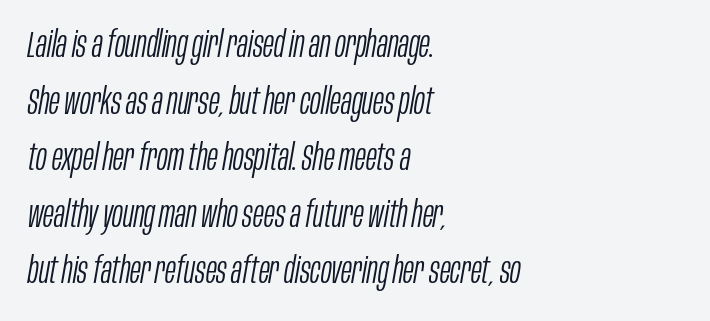
The image shows 36 px light, condensed type, italic (leaning right); set left-aligned, normal line spacing (1.57x), normal letter spacing, not underlined; low stroke contrast and a large x-height.
